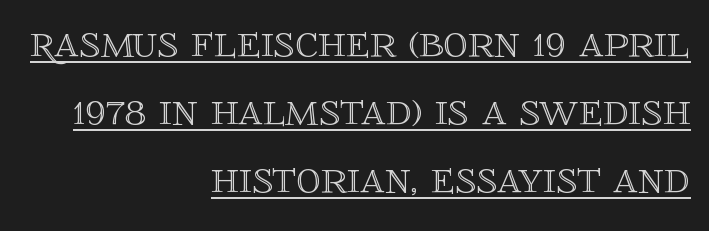
The image shows 49 px text type, upright; set right-aligned, normal line spacing (1.39x), normal letter spacing, underlined; a large x-height.
